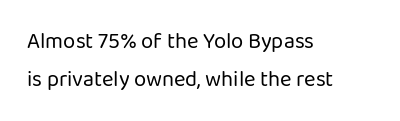
{"italic": "no", "bold": "no", "underline": "no", "align": "left", "line_spacing_ratio": 1.74, "letter_spacing": "normal", "letter_spacing_em": 0.0, "glyph_px": 22}
